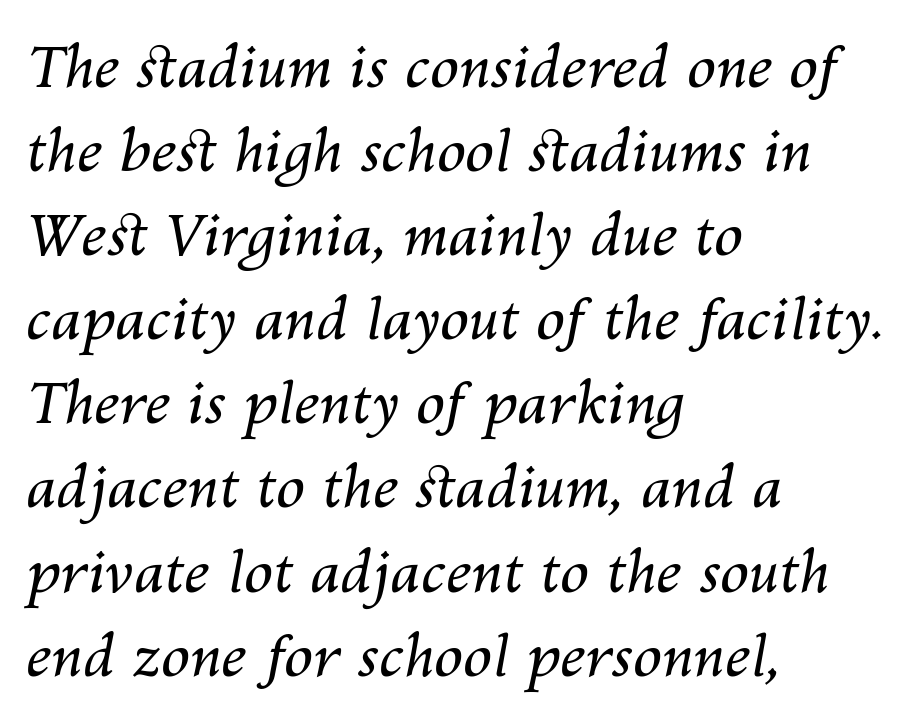
{"italic": "yes", "lean": "right", "slant_degrees": 10, "bold": "no", "weight": "regular", "width": "normal", "stroke_contrast": "medium", "x_height": "medium", "monospaced": "no", "underline": "no", "align": "left", "line_spacing": "normal", "line_spacing_ratio": 1.45, "letter_spacing": "normal", "letter_spacing_em": 0.0, "glyph_px": 58}
